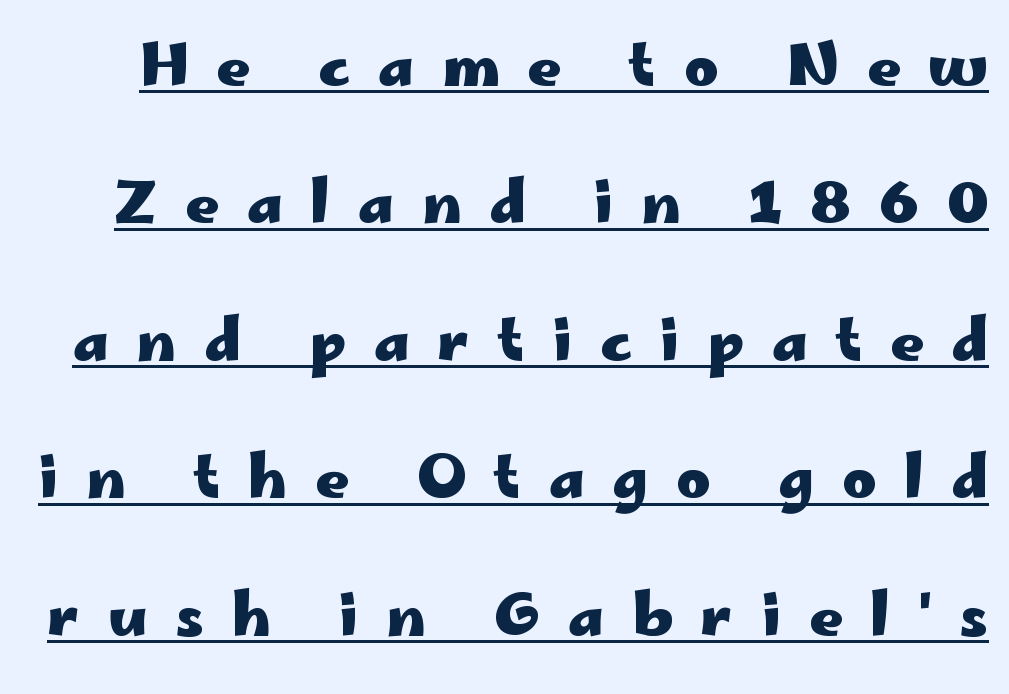
Is there much room between lines? Yes — plenty of vertical air separates them. Notice how a bar underscores the lettering throughout. Short note: letters widely spaced. Note: no serifs on the glyphs.
